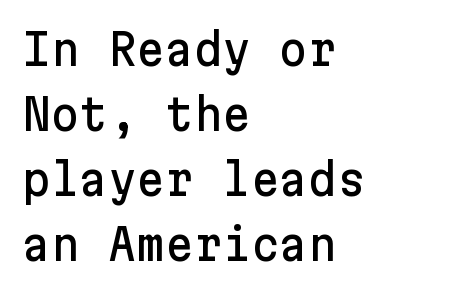
{"serif": "no", "italic": "no", "width": "normal", "stroke_contrast": "low", "x_height": "medium", "underline": "no", "align": "left", "line_spacing": "normal", "line_spacing_ratio": 1.48, "letter_spacing": "normal", "letter_spacing_em": 0.0, "glyph_px": 44}
